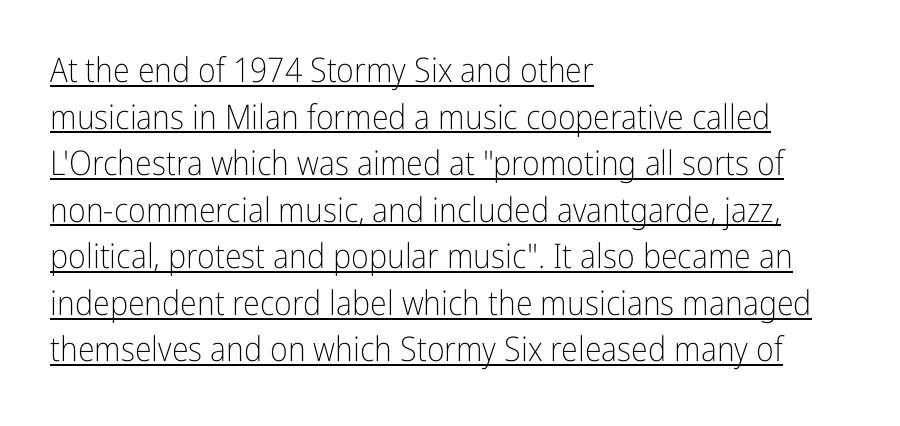
The image shows 34 px light, condensed sans-serif type, upright; set left-aligned, normal line spacing (1.37x), normal letter spacing, underlined; low stroke contrast and a medium x-height.
